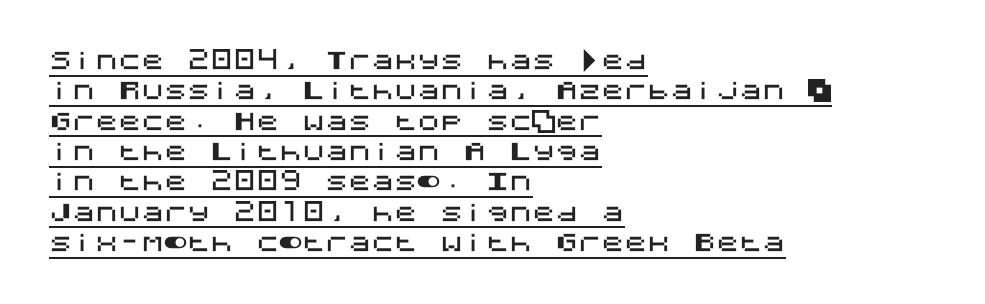
The image shows 23 px text type, upright; set left-aligned, normal line spacing (1.32x), normal letter spacing, underlined.
